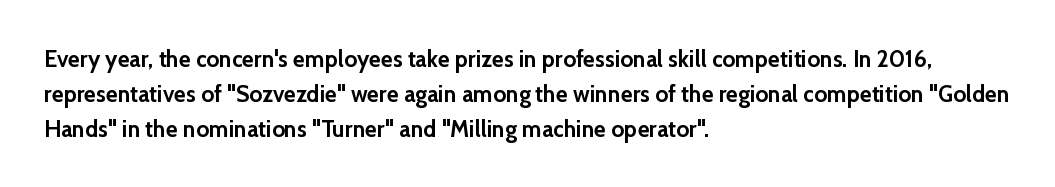
{"italic": "no", "bold": "yes", "underline": "no", "align": "left", "line_spacing": "normal", "line_spacing_ratio": 1.52, "letter_spacing": "normal", "letter_spacing_em": 0.0, "glyph_px": 23}
